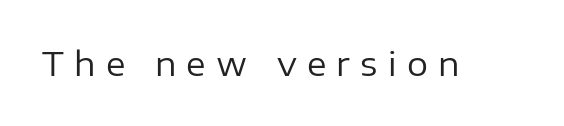
{"serif": "no", "italic": "no", "bold": "no", "weight": "regular", "width": "normal", "stroke_contrast": "low", "x_height": "medium", "monospaced": "no", "underline": "no", "letter_spacing": "wide", "letter_spacing_em": 0.31, "glyph_px": 33}
